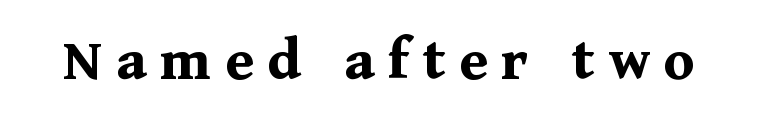
Q: Is the text bold? A: Yes.
Q: Is the text italic (slanted)? A: No, it is upright.
Q: Is the typeface a serif or a sans-serif typeface? A: Serif.
Q: Is the text underlined? A: No.
Q: Is the spacing between letters normal or unusually wide? A: Unusually wide.
Q: Width (condensed, normal, or wide)? A: Normal.
Q: Stroke contrast? A: Medium.
Q: x-height? A: Medium.
Q: Monospaced? A: No.
